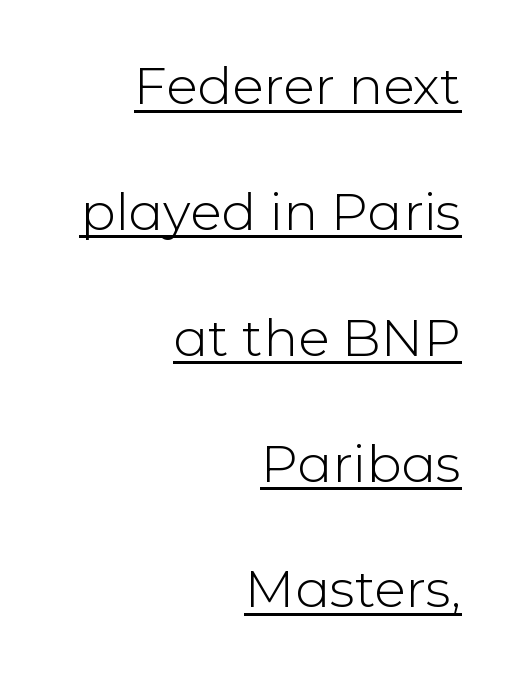
Q: Is the text bold? A: No.
Q: Is the text italic (slanted)? A: No, it is upright.
Q: Is the typeface a serif or a sans-serif typeface? A: Sans-serif.
Q: Is the text underlined? A: Yes.
Q: How is the paragraph aligned? A: Right-aligned.
Q: Is the spacing between letters normal or unusually wide? A: Normal.
Q: Is the spacing between lines tight, normal or loose? A: Loose.
Q: Width (condensed, normal, or wide)? A: Normal.
Q: Stroke contrast? A: Low.
Q: x-height? A: Medium.
Q: Monospaced? A: No.
